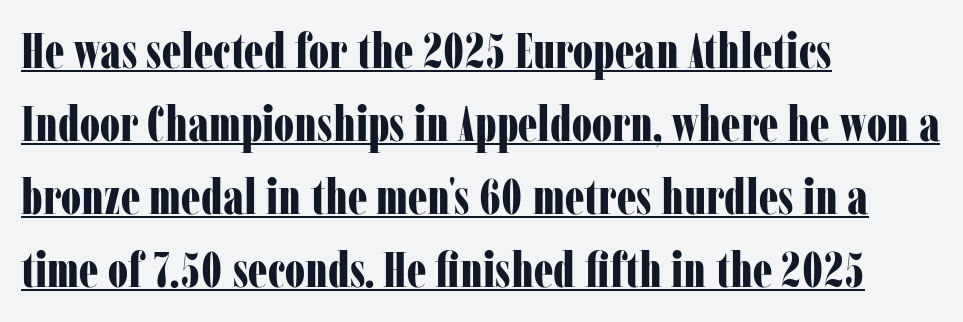
Q: Is the text bold? A: Yes.
Q: Is the text italic (slanted)? A: No, it is upright.
Q: Is the typeface a serif or a sans-serif typeface? A: Serif.
Q: Is the text underlined? A: Yes.
Q: How is the paragraph aligned? A: Left-aligned.
Q: Is the spacing between letters normal or unusually wide? A: Normal.
Q: Is the spacing between lines tight, normal or loose? A: Normal.
Q: Width (condensed, normal, or wide)? A: Condensed.
Q: Stroke contrast? A: Low.
Q: x-height? A: Medium.
Q: Monospaced? A: No.
